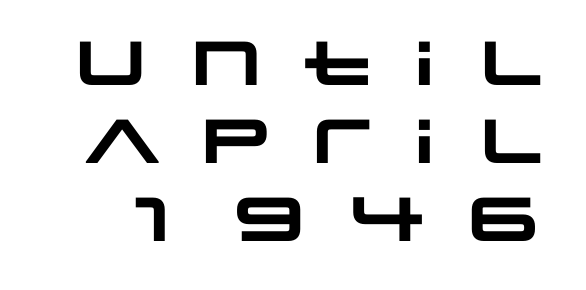
Q: Is the text bold? A: Yes.
Q: Is the typeface a serif or a sans-serif typeface? A: Sans-serif.
Q: Is the text underlined? A: No.
Q: Is the spacing between letters normal or unusually wide? A: Unusually wide.
Q: Is the spacing between lines tight, normal or loose? A: Normal.
Q: Width (condensed, normal, or wide)? A: Wide.
Q: Stroke contrast? A: Low.
Q: x-height? A: Large.
Q: Monospaced? A: No.
